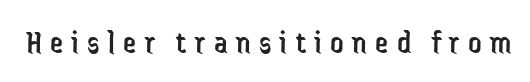
Q: Is the text bold? A: No.
Q: Is the text italic (slanted)? A: No, it is upright.
Q: Is the typeface a serif or a sans-serif typeface? A: Sans-serif.
Q: Is the text underlined? A: No.
Q: Is the spacing between letters normal or unusually wide? A: Unusually wide.
Q: Width (condensed, normal, or wide)? A: Condensed.
Q: Stroke contrast? A: Low.
Q: x-height? A: Medium.
Q: Monospaced? A: No.
